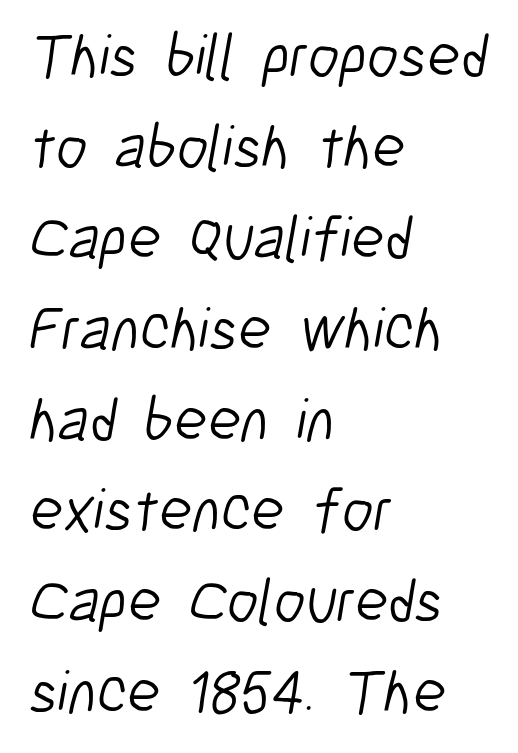
{"serif": "no", "bold": "no", "weight": "light", "width": "condensed", "stroke_contrast": "low", "x_height": "medium", "monospaced": "no", "underline": "no", "align": "left", "line_spacing": "normal", "line_spacing_ratio": 1.49, "letter_spacing": "normal", "letter_spacing_em": 0.0, "glyph_px": 61}
